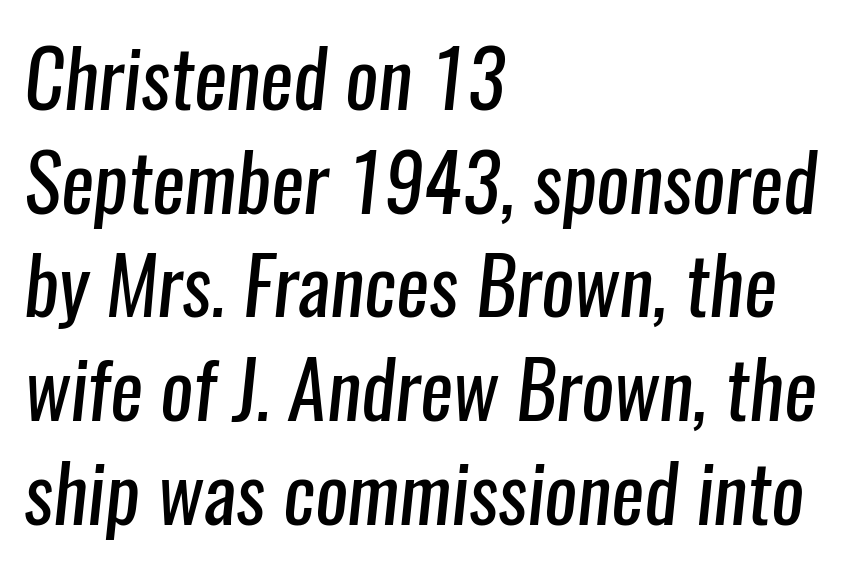
Q: Is the text bold? A: No.
Q: Is the typeface a serif or a sans-serif typeface? A: Sans-serif.
Q: Is the text underlined? A: No.
Q: How is the paragraph aligned? A: Left-aligned.
Q: Is the spacing between letters normal or unusually wide? A: Normal.
Q: Is the spacing between lines tight, normal or loose? A: Normal.
Q: Width (condensed, normal, or wide)? A: Condensed.
Q: Stroke contrast? A: Low.
Q: x-height? A: Medium.
Q: Monospaced? A: No.
